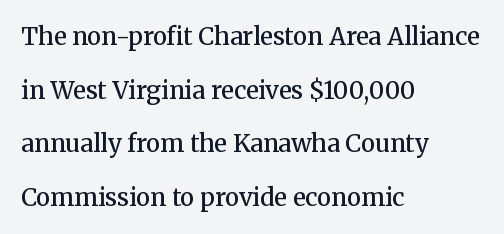
{"italic": "no", "bold": "semi", "underline": "no", "align": "left", "line_spacing": "loose", "line_spacing_ratio": 2.23, "letter_spacing": "normal", "letter_spacing_em": 0.0, "glyph_px": 24}
